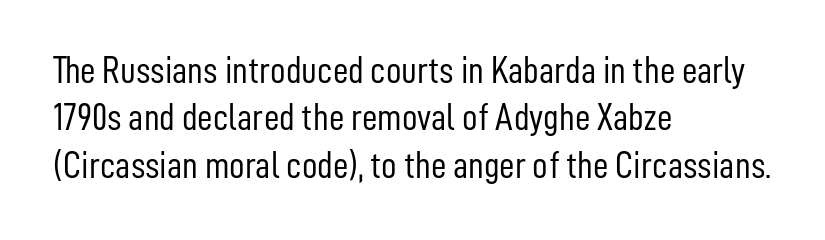
Q: Is the text bold? A: No.
Q: Is the text italic (slanted)? A: No, it is upright.
Q: Is the typeface a serif or a sans-serif typeface? A: Sans-serif.
Q: Is the text underlined? A: No.
Q: How is the paragraph aligned? A: Left-aligned.
Q: Is the spacing between letters normal or unusually wide? A: Normal.
Q: Is the spacing between lines tight, normal or loose? A: Normal.
Q: Width (condensed, normal, or wide)? A: Condensed.
Q: Stroke contrast? A: Low.
Q: x-height? A: Medium.
Q: Monospaced? A: No.
